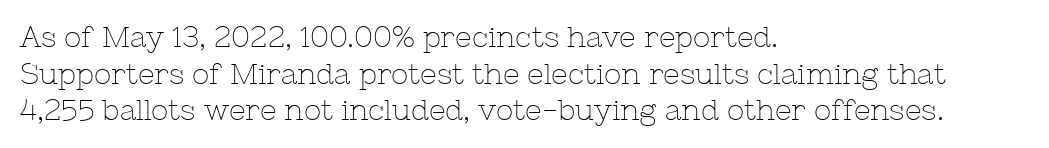
The image shows 29 px thin serif type, upright; set left-aligned, normal line spacing (1.26x), normal letter spacing, not underlined; low stroke contrast and a medium x-height.
